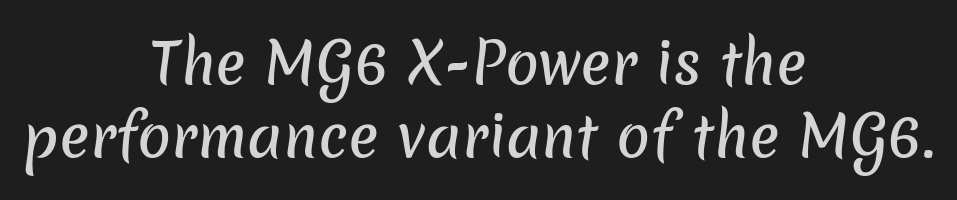
Quick note: underline off. The letterforms sit shoulder to shoulder at normal distance. You can tell from the bare stems that sans-serif type was used. Think of a printed novel: that variable character pitch is what you see here. Line spacing here is normal.
